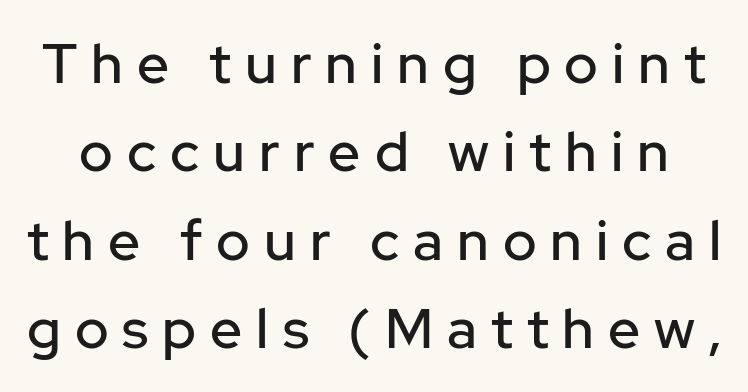
Q: Is the text italic (slanted)? A: No, it is upright.
Q: Is the typeface a serif or a sans-serif typeface? A: Sans-serif.
Q: Is the text underlined? A: No.
Q: Is the spacing between letters normal or unusually wide? A: Unusually wide.
Q: Is the spacing between lines tight, normal or loose? A: Normal.
Q: Width (condensed, normal, or wide)? A: Normal.
Q: Stroke contrast? A: Low.
Q: x-height? A: Medium.
Q: Monospaced? A: No.
